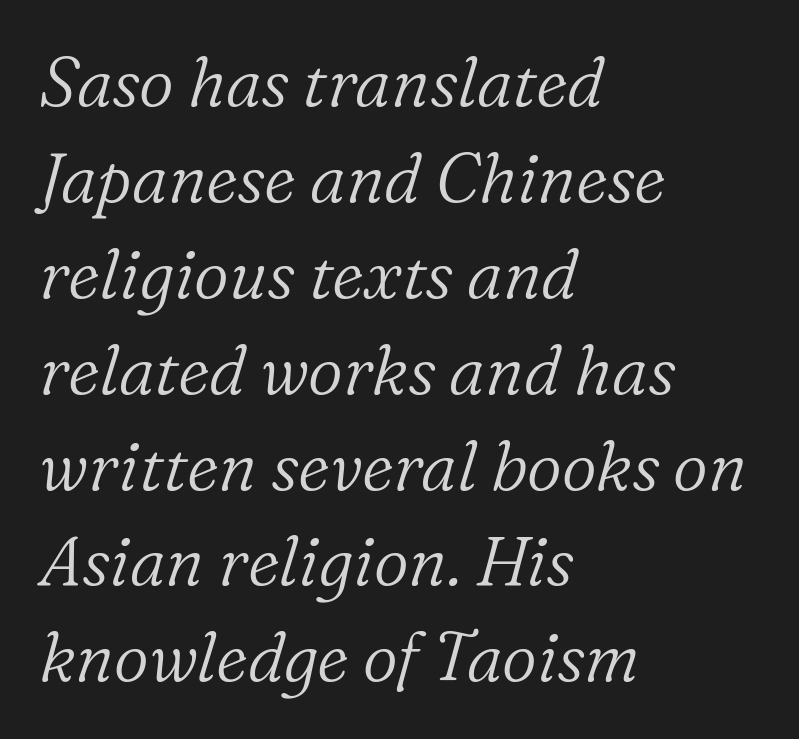
Q: Is the text bold? A: No.
Q: Is the text italic (slanted)? A: Yes, it leans right by about 16 degrees.
Q: Is the typeface a serif or a sans-serif typeface? A: Serif.
Q: Is the text underlined? A: No.
Q: How is the paragraph aligned? A: Left-aligned.
Q: Is the spacing between letters normal or unusually wide? A: Normal.
Q: Is the spacing between lines tight, normal or loose? A: Normal.
Q: Width (condensed, normal, or wide)? A: Normal.
Q: Stroke contrast? A: Low.
Q: x-height? A: Medium.
Q: Monospaced? A: No.
